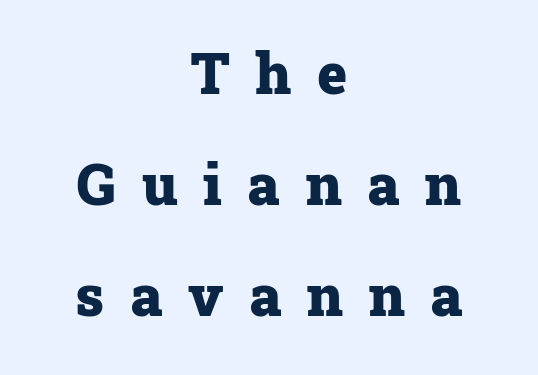
{"serif": "yes", "italic": "no", "bold": "yes", "weight": "heavy", "width": "normal", "stroke_contrast": "low", "x_height": "medium", "monospaced": "no", "underline": "no", "align": "center", "line_spacing": "loose", "line_spacing_ratio": 1.95, "letter_spacing": "wide", "letter_spacing_em": 0.45, "glyph_px": 57}
